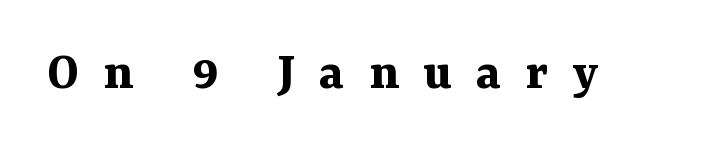
The image shows 55 px bold serif type, upright; set unusually wide letter spacing (+0.44 em), not underlined; medium stroke contrast and a medium x-height.
